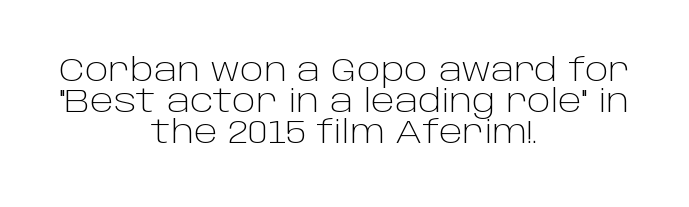
{"serif": "no", "italic": "no", "bold": "no", "weight": "light", "width": "normal", "stroke_contrast": "low", "x_height": "large", "monospaced": "no", "underline": "no", "align": "center", "line_spacing": "tight", "line_spacing_ratio": 0.97, "letter_spacing": "normal", "letter_spacing_em": 0.0, "glyph_px": 32}
